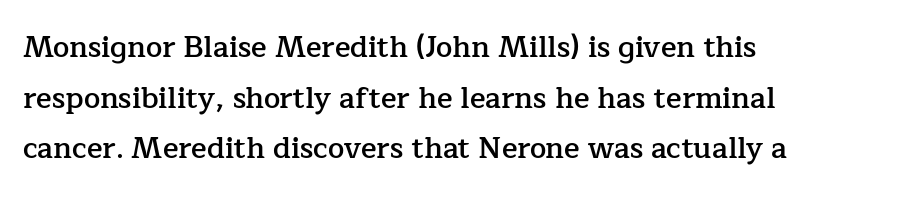
{"serif": "yes", "italic": "no", "bold": "semi", "weight": "semibold", "width": "normal", "stroke_contrast": "low", "x_height": "medium", "monospaced": "no", "underline": "no", "align": "left", "line_spacing_ratio": 1.75, "letter_spacing": "normal", "letter_spacing_em": 0.0, "glyph_px": 29}
